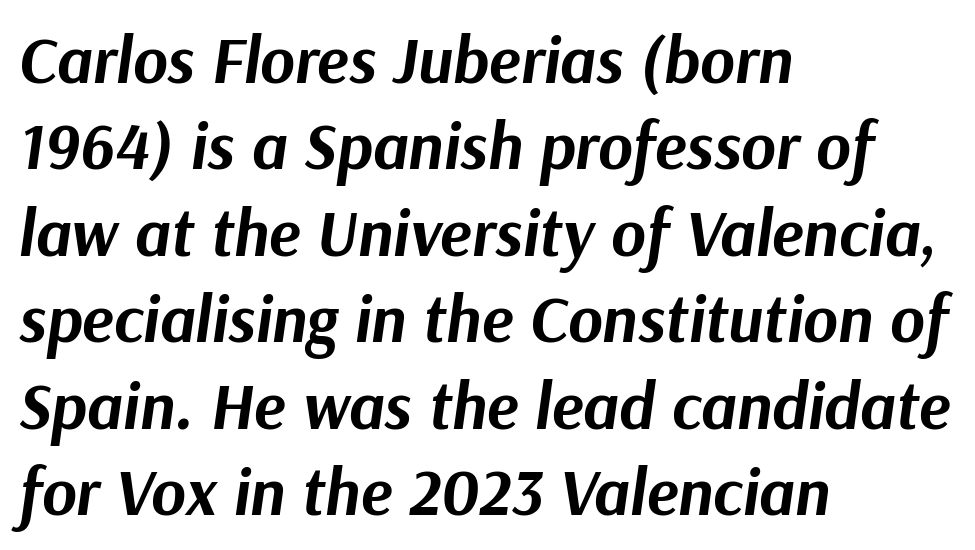
{"italic": "yes", "lean": "right", "slant_degrees": 9, "bold": "yes", "weight": "bold", "width": "normal", "stroke_contrast": "medium", "x_height": "medium", "monospaced": "no", "underline": "no", "align": "left", "line_spacing": "normal", "line_spacing_ratio": 1.31, "letter_spacing": "normal", "letter_spacing_em": 0.0, "glyph_px": 66}
